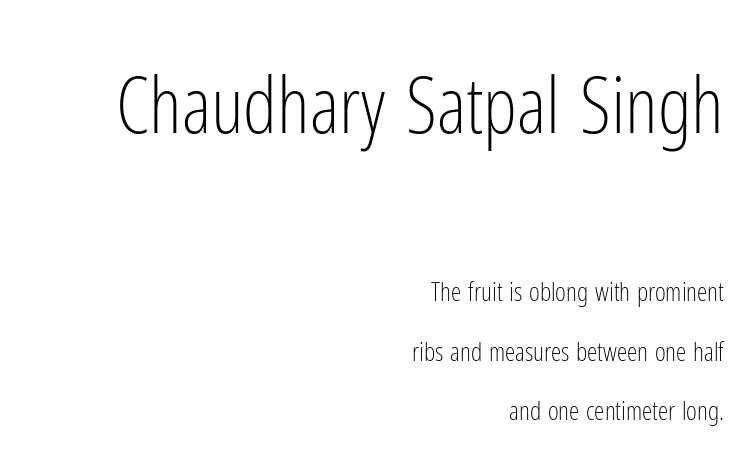
Q: Is the text bold? A: No.
Q: Is the text italic (slanted)? A: No, it is upright.
Q: Is the typeface a serif or a sans-serif typeface? A: Sans-serif.
Q: Is the text underlined? A: No.
Q: How is the paragraph aligned? A: Right-aligned.
Q: Is the spacing between letters normal or unusually wide? A: Normal.
Q: Is the spacing between lines tight, normal or loose? A: Loose.
Q: Which block of text is set in a larger size, the first (top) or the second (bottom)? A: The first (top) one.
Q: Width (condensed, normal, or wide)? A: Condensed.
Q: Stroke contrast? A: Low.
Q: x-height? A: Medium.
Q: Monospaced? A: No.
